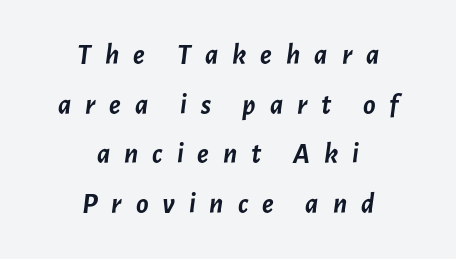
The letters are bold, with thick, heavy strokes. Horizontally, the lines are justified to the midpoint only. Compared with ordinary roman type, these characters are visibly tilted. Spacing verdict: proportional, widths tailored to each character.
